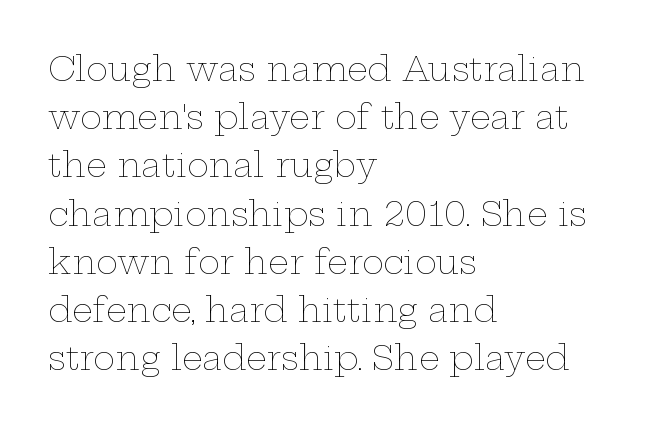
{"italic": "no", "bold": "no", "weight": "thin", "width": "wide", "stroke_contrast": "low", "x_height": "medium", "monospaced": "no", "underline": "no", "align": "left", "line_spacing": "normal", "line_spacing_ratio": 1.46, "letter_spacing": "normal", "letter_spacing_em": 0.0, "glyph_px": 33}
